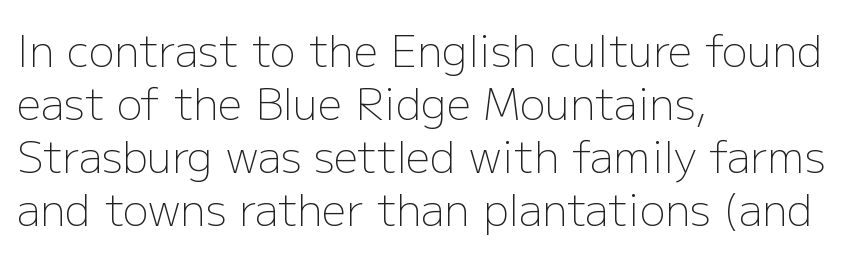
The image shows 43 px light sans-serif type, upright; set left-aligned, line spacing 1.23x, normal letter spacing, not underlined; low stroke contrast and a medium x-height.
